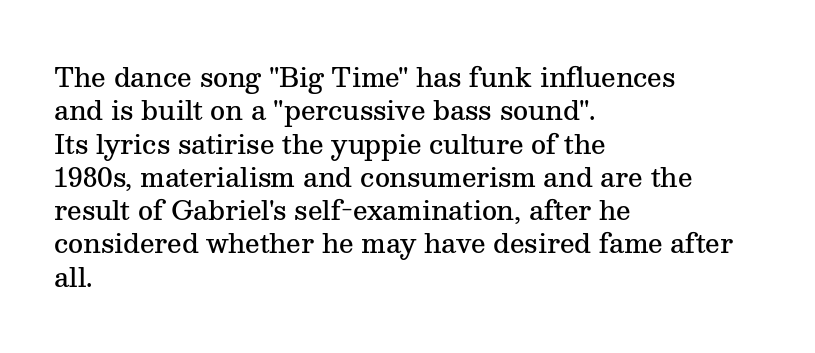
The line texture is even and compact thanks to regular tracking. Tall strokes in this sample are plumb rather than angled. The paragraph shown leans on its left margin. The strip under each line holds only bare page.
